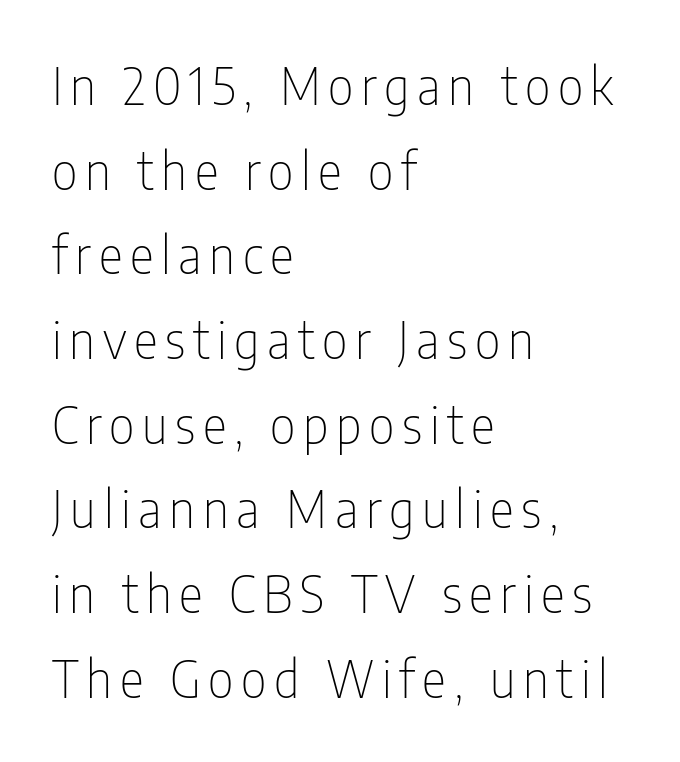
Q: Is the text bold? A: No.
Q: Is the text italic (slanted)? A: No, it is upright.
Q: Is the typeface a serif or a sans-serif typeface? A: Sans-serif.
Q: Is the text underlined? A: No.
Q: How is the paragraph aligned? A: Left-aligned.
Q: Is the spacing between lines tight, normal or loose? A: Normal.
Q: Width (condensed, normal, or wide)? A: Condensed.
Q: Stroke contrast? A: Low.
Q: x-height? A: Medium.
Q: Monospaced? A: No.
